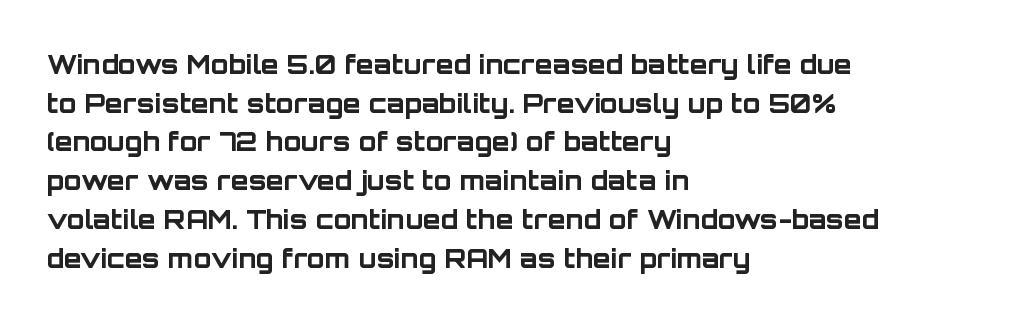
Q: Is the text bold? A: Yes.
Q: Is the text italic (slanted)? A: No, it is upright.
Q: Is the text underlined? A: No.
Q: How is the paragraph aligned? A: Left-aligned.
Q: Is the spacing between letters normal or unusually wide? A: Normal.
Q: Is the spacing between lines tight, normal or loose? A: Normal.
